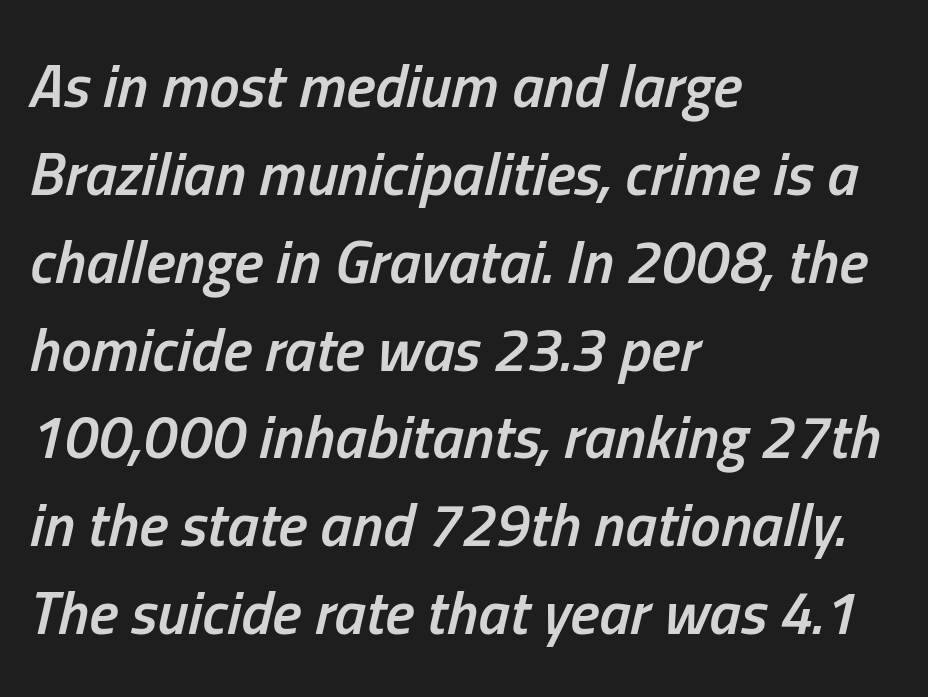
Q: Is the text bold? A: Semi-bold.
Q: Is the text italic (slanted)? A: Yes, it leans right by about 13 degrees.
Q: Is the text underlined? A: No.
Q: How is the paragraph aligned? A: Left-aligned.
Q: Is the spacing between letters normal or unusually wide? A: Normal.
Q: Is the spacing between lines tight, normal or loose? A: Normal.
Q: Width (condensed, normal, or wide)? A: Condensed.
Q: Stroke contrast? A: Low.
Q: x-height? A: Medium.
Q: Monospaced? A: No.
